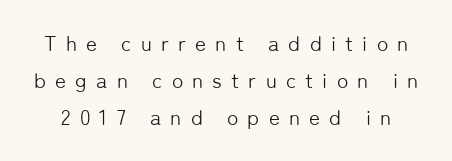
Check under the words: just untouched page. A roman cut, with each character standing at attention. Words appear elongated and porous because spacing is wide. Ink coverage per letter is moderate at most.
